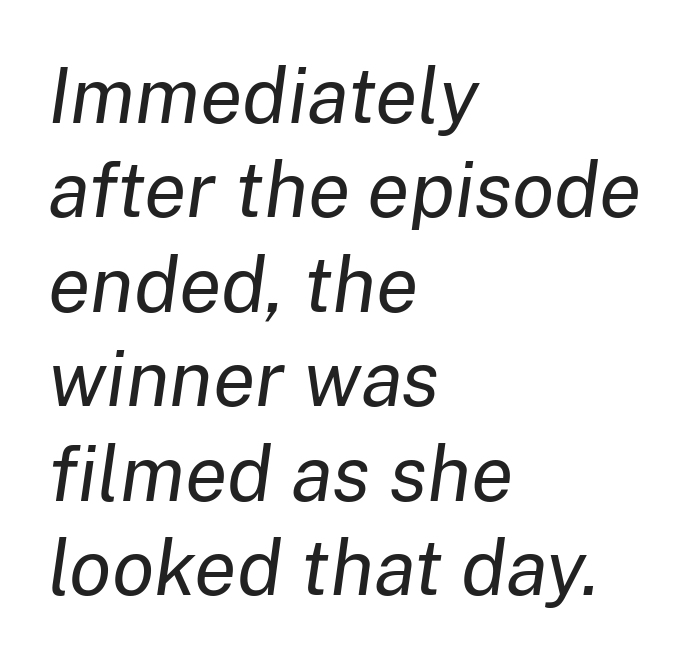
The image shows 78 px regular-weight type, italic (leaning right); set left-aligned, line spacing 1.21x, normal letter spacing, not underlined; low stroke contrast and a medium x-height.
